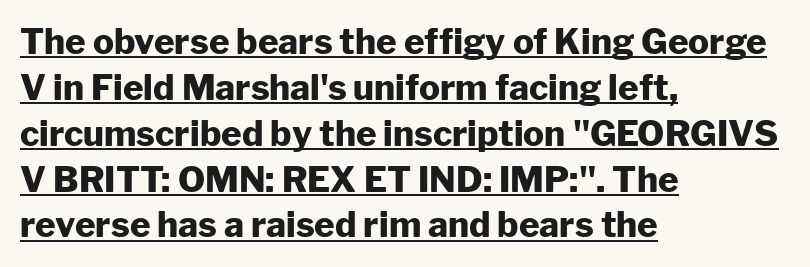
Every row of glyphs begins at an identical x-position on the left. Each letter keeps its own natural width here, so spacing adapts to shape. The face used here appears with an underline applied. Font category for this specimen: sans-serif. Baseline-to-baseline distance is the conventional proportion of letter height. The font's upright variant was chosen for this text.
